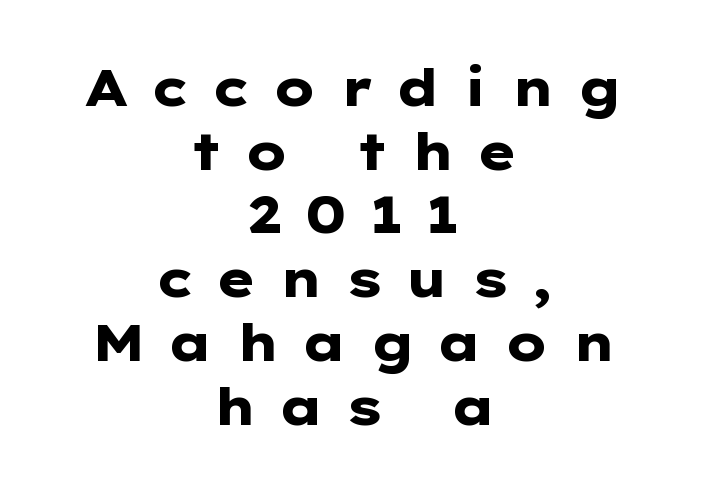
Q: Is the text bold? A: Yes.
Q: Is the text italic (slanted)? A: No, it is upright.
Q: Is the typeface a serif or a sans-serif typeface? A: Sans-serif.
Q: Is the text underlined? A: No.
Q: How is the paragraph aligned? A: Centered.
Q: Is the spacing between letters normal or unusually wide? A: Unusually wide.
Q: Is the spacing between lines tight, normal or loose? A: Normal.
Q: Width (condensed, normal, or wide)? A: Wide.
Q: Stroke contrast? A: Low.
Q: x-height? A: Medium.
Q: Monospaced? A: No.
